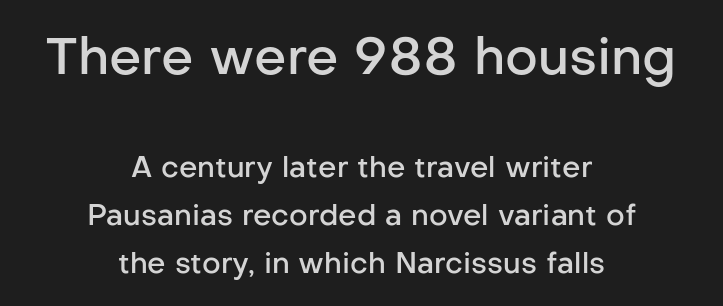
Q: Is the text bold? A: Semi-bold.
Q: Is the text italic (slanted)? A: No, it is upright.
Q: Is the typeface a serif or a sans-serif typeface? A: Sans-serif.
Q: Is the text underlined? A: No.
Q: How is the paragraph aligned? A: Centered.
Q: Is the spacing between letters normal or unusually wide? A: Normal.
Q: Is the spacing between lines tight, normal or loose? A: Normal.
Q: Which block of text is set in a larger size, the first (top) or the second (bottom)? A: The first (top) one.
Q: Width (condensed, normal, or wide)? A: Normal.
Q: Stroke contrast? A: Low.
Q: x-height? A: Medium.
Q: Monospaced? A: No.
